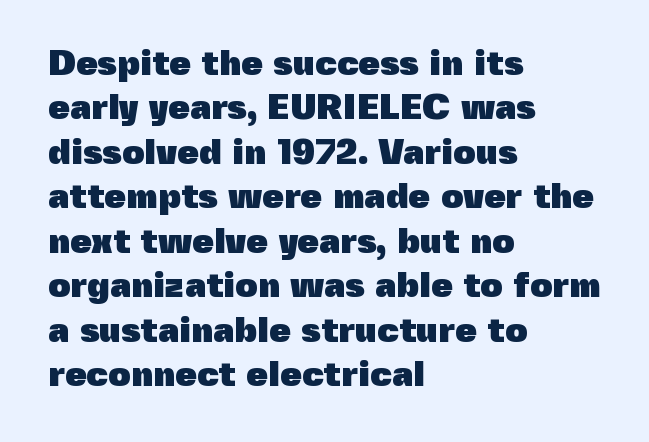
Q: Is the text bold? A: Yes.
Q: Is the text italic (slanted)? A: No, it is upright.
Q: Is the typeface a serif or a sans-serif typeface? A: Sans-serif.
Q: Is the text underlined? A: No.
Q: How is the paragraph aligned? A: Left-aligned.
Q: Is the spacing between letters normal or unusually wide? A: Normal.
Q: Is the spacing between lines tight, normal or loose? A: Normal.
Q: Width (condensed, normal, or wide)? A: Normal.
Q: x-height? A: Medium.
Q: Monospaced? A: No.
